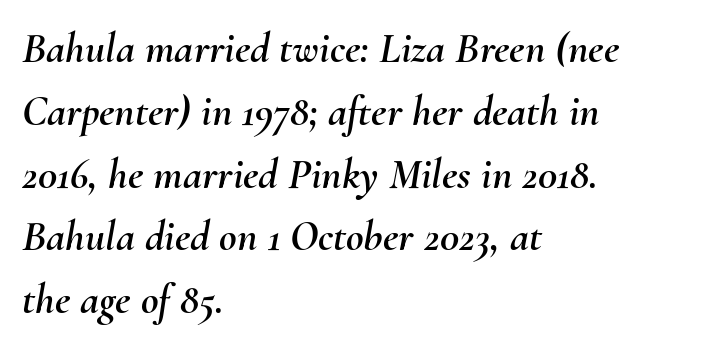
{"italic": "yes", "lean": "right", "slant_degrees": 10, "width": "normal", "stroke_contrast": "medium", "x_height": "small", "monospaced": "no", "underline": "no", "align": "left", "line_spacing": "normal", "line_spacing_ratio": 1.46, "letter_spacing": "normal", "letter_spacing_em": 0.0, "glyph_px": 43}
